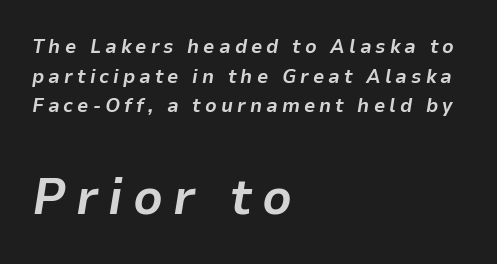
The image shows 51 px bold type, italic (leaning right); set left-aligned, normal line spacing (1.48x), unusually wide letter spacing (+0.2 em), not underlined; the second (bottom) block is 2.55x larger; low stroke contrast and a medium x-height.
